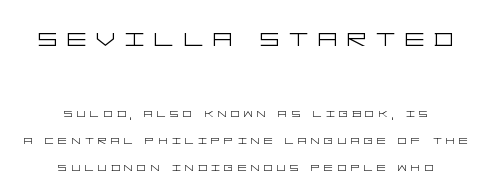
Q: Is the text bold? A: No.
Q: Is the text italic (slanted)? A: No, it is upright.
Q: Is the typeface a serif or a sans-serif typeface? A: Sans-serif.
Q: Is the text underlined? A: No.
Q: How is the paragraph aligned? A: Centered.
Q: Is the spacing between letters normal or unusually wide? A: Unusually wide.
Q: Is the spacing between lines tight, normal or loose? A: Loose.
Q: Which block of text is set in a larger size, the first (top) or the second (bottom)? A: The first (top) one.
Q: Width (condensed, normal, or wide)? A: Wide.
Q: Stroke contrast? A: Low.
Q: x-height? A: Large.
